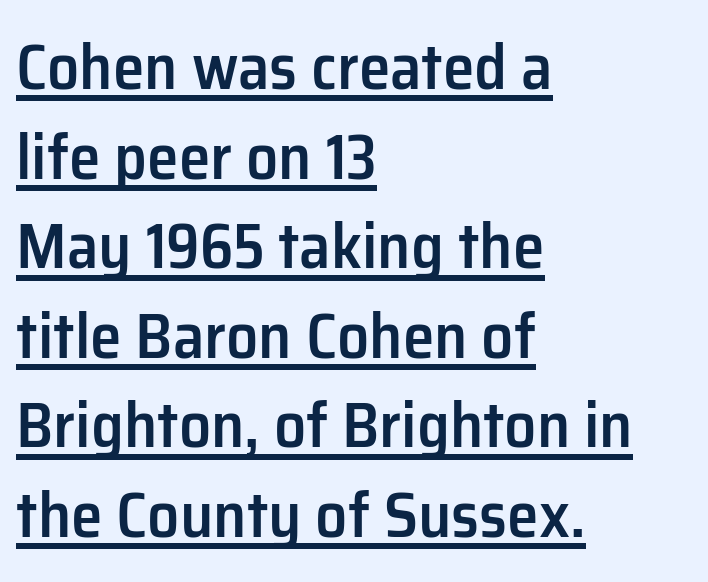
{"serif": "no", "italic": "no", "bold": "semi", "weight": "semibold", "width": "normal", "stroke_contrast": "low", "x_height": "medium", "monospaced": "no", "underline": "yes", "align": "left", "line_spacing": "normal", "line_spacing_ratio": 1.4, "letter_spacing": "normal", "letter_spacing_em": 0.0, "glyph_px": 64}
